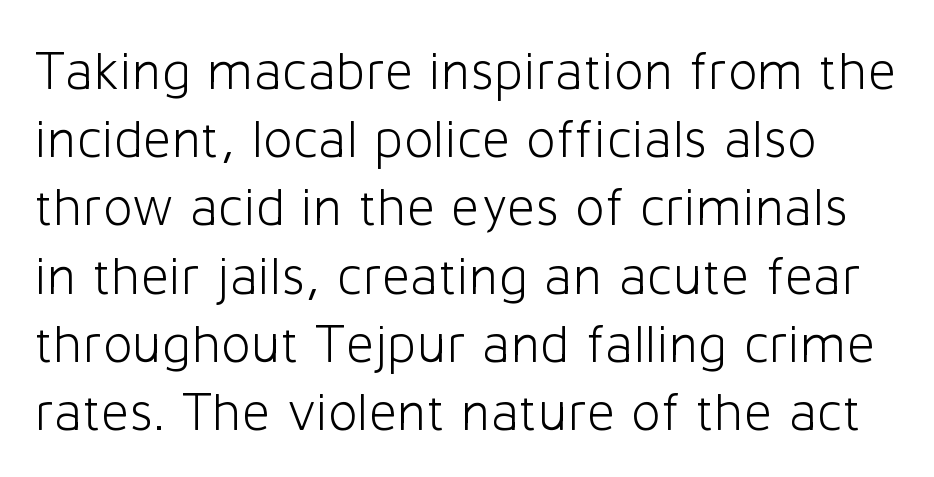
Q: Is the text bold? A: No.
Q: Is the text italic (slanted)? A: No, it is upright.
Q: Is the typeface a serif or a sans-serif typeface? A: Sans-serif.
Q: Is the text underlined? A: No.
Q: Is the spacing between letters normal or unusually wide? A: Normal.
Q: Width (condensed, normal, or wide)? A: Normal.
Q: Stroke contrast? A: Low.
Q: x-height? A: Medium.
Q: Monospaced? A: No.
